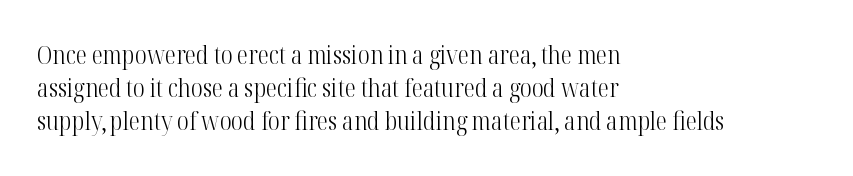
{"italic": "no", "bold": "no", "underline": "no", "align": "left", "line_spacing": "normal", "line_spacing_ratio": 1.33, "letter_spacing": "normal", "letter_spacing_em": 0.0, "glyph_px": 25}
